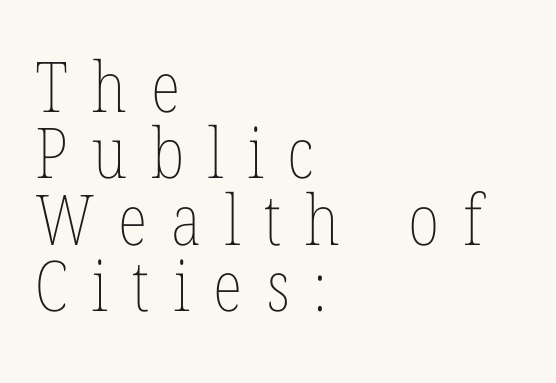
The image shows 70 px thin, condensed type, upright; set left-aligned, tight line spacing (0.95x), unusually wide letter spacing (+0.34 em), not underlined; low stroke contrast and a medium x-height.
